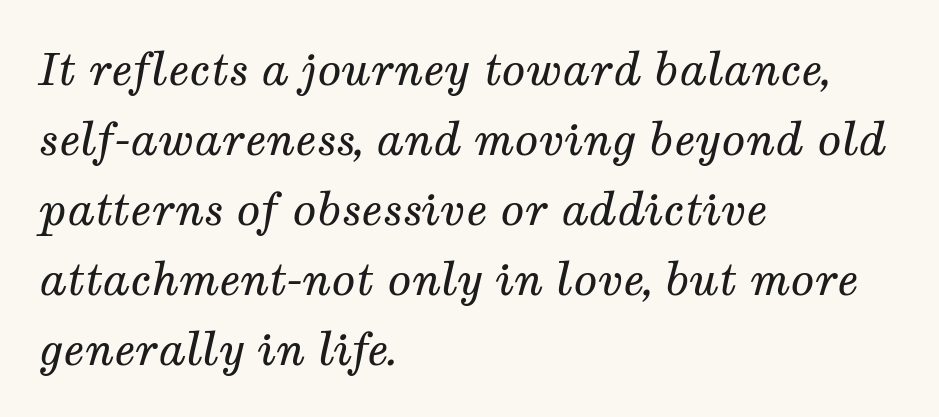
The image shows 44 px regular-weight serif type, italic (leaning right); set left-aligned, normal line spacing (1.59x), normal letter spacing, not underlined; medium stroke contrast and a medium x-height.
